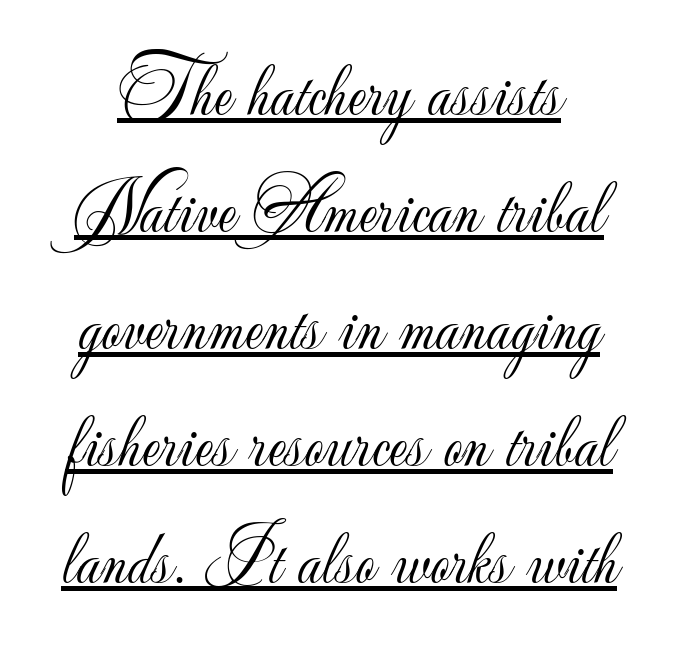
The image shows 76 px light sans-serif type; set normal line spacing (1.54x), normal letter spacing, underlined; low stroke contrast and a small x-height.
